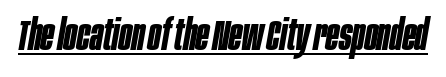
Q: Is the text bold? A: Yes.
Q: Is the text italic (slanted)? A: Yes, it leans right by about 10 degrees.
Q: Is the text underlined? A: Yes.
Q: Is the spacing between letters normal or unusually wide? A: Normal.
Q: Width (condensed, normal, or wide)? A: Condensed.
Q: Stroke contrast? A: Low.
Q: x-height? A: Large.
Q: Monospaced? A: No.
